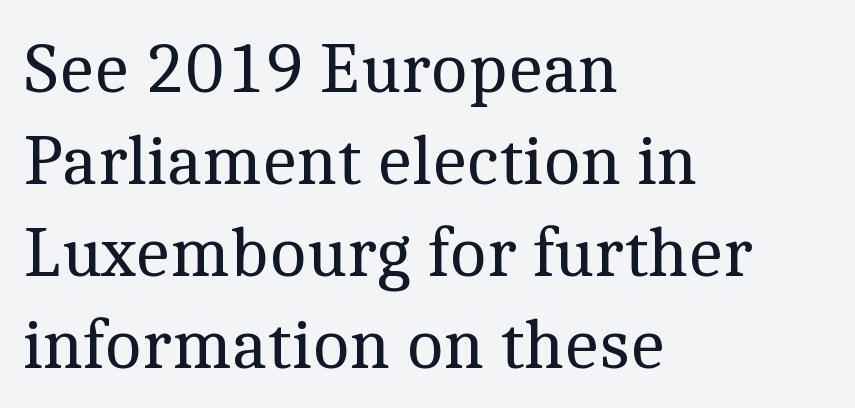
The image shows 72 px regular-weight serif type, upright; set left-aligned, normal line spacing (1.28x), normal letter spacing, not underlined; a medium x-height.
